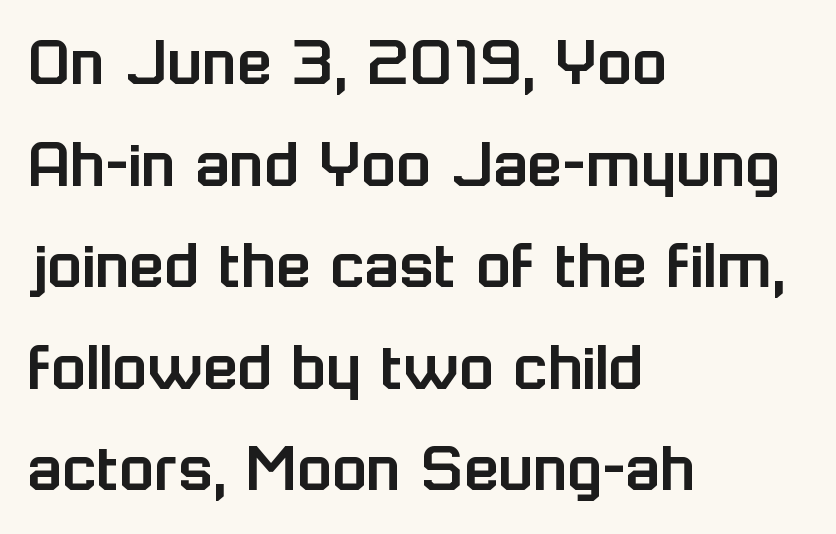
This sample uses a sans-serif face. Notice how the stems are strictly vertical — no italics here. Note the varied advance widths — an 'i' is clearly narrower than an 'm'. Look at the tracking — it's just the regular setting, nothing added.
